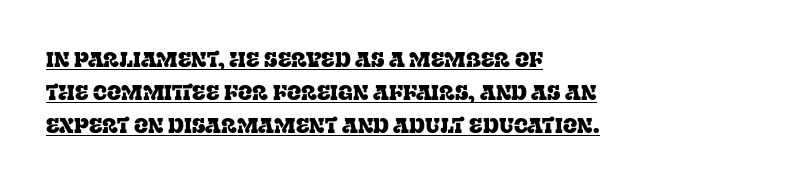
The image shows 21 px text type, upright; set left-aligned, normal line spacing (1.58x), normal letter spacing, underlined.
